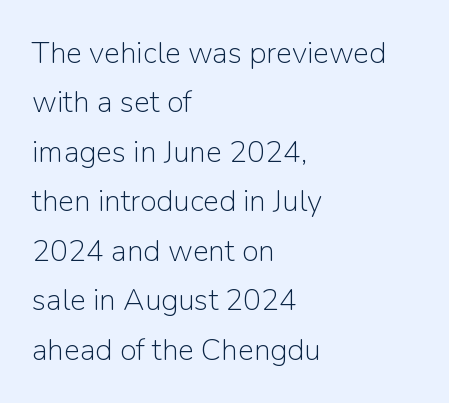
The type family on display is of the sans-serif kind. Stems and bowls with no extra thickness — not bold. The passage shown is not underscored anywhere. Vertical spacing — default.
